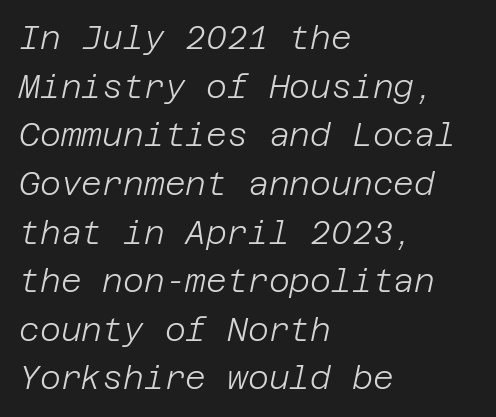
The image shows 32 px light type, italic (leaning right); set left-aligned, normal line spacing (1.52x), normal letter spacing, not underlined; low stroke contrast and a large x-height.
